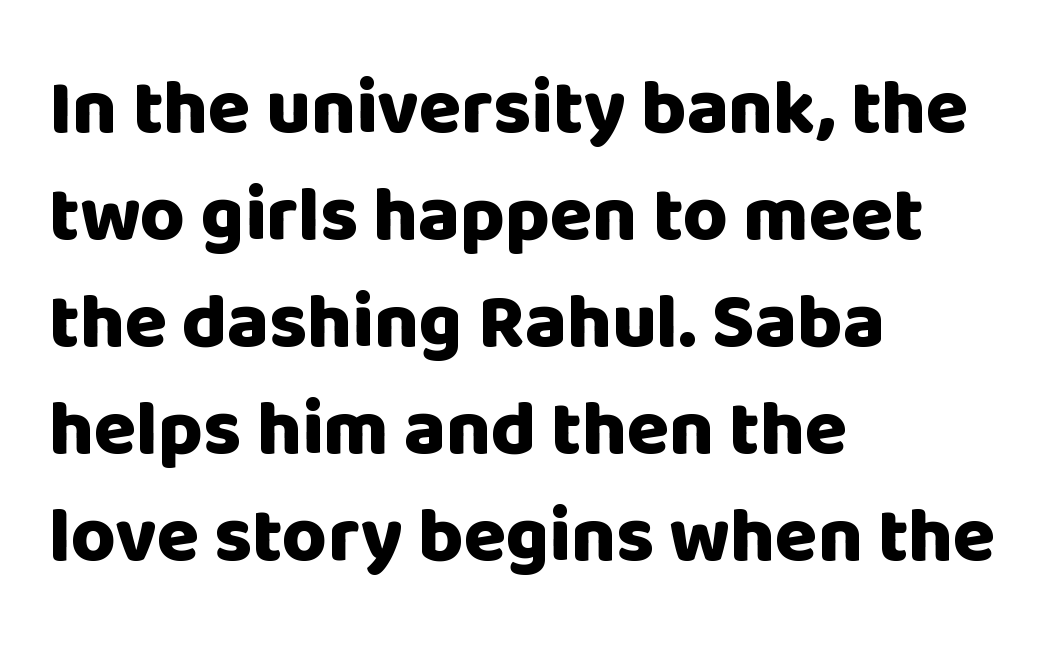
Q: Is the text bold? A: Yes.
Q: Is the text italic (slanted)? A: No, it is upright.
Q: Is the typeface a serif or a sans-serif typeface? A: Sans-serif.
Q: Is the text underlined? A: No.
Q: How is the paragraph aligned? A: Left-aligned.
Q: Is the spacing between letters normal or unusually wide? A: Normal.
Q: Is the spacing between lines tight, normal or loose? A: Normal.
Q: Width (condensed, normal, or wide)? A: Normal.
Q: Stroke contrast? A: Low.
Q: x-height? A: Large.
Q: Monospaced? A: No.
